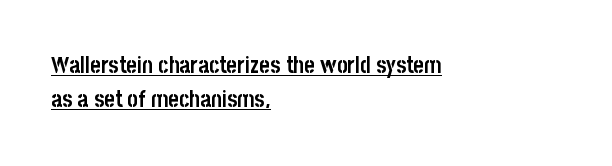
Compared with undecorated copy, this sample adds a rule below the words. Default kerning and tracking; the words read as compact shapes. Notice how the stems are strictly vertical — no italics here. Summary of vertical rhythm: regular, with standard interline spacing. Look at the stroke-to-counter ratio: heavy, a bold.
